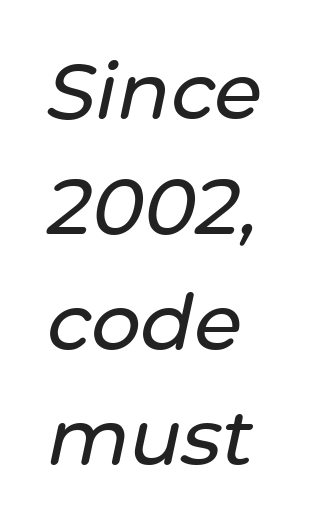
The image shows 78 px text type, italic (leaning right); set left-aligned, normal line spacing (1.48x), normal letter spacing, not underlined; low stroke contrast and a medium x-height.
